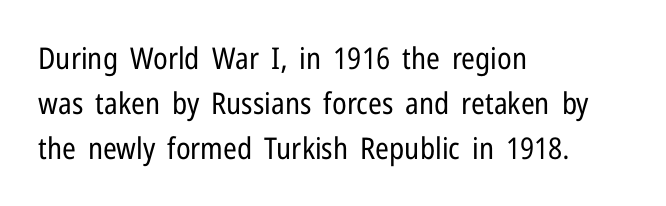
Q: Is the text bold? A: No.
Q: Is the text italic (slanted)? A: No, it is upright.
Q: Is the typeface a serif or a sans-serif typeface? A: Sans-serif.
Q: Is the text underlined? A: No.
Q: How is the paragraph aligned? A: Left-aligned.
Q: Is the spacing between letters normal or unusually wide? A: Normal.
Q: Is the spacing between lines tight, normal or loose? A: Normal.
Q: Width (condensed, normal, or wide)? A: Condensed.
Q: Stroke contrast? A: Low.
Q: x-height? A: Medium.
Q: Monospaced? A: No.
